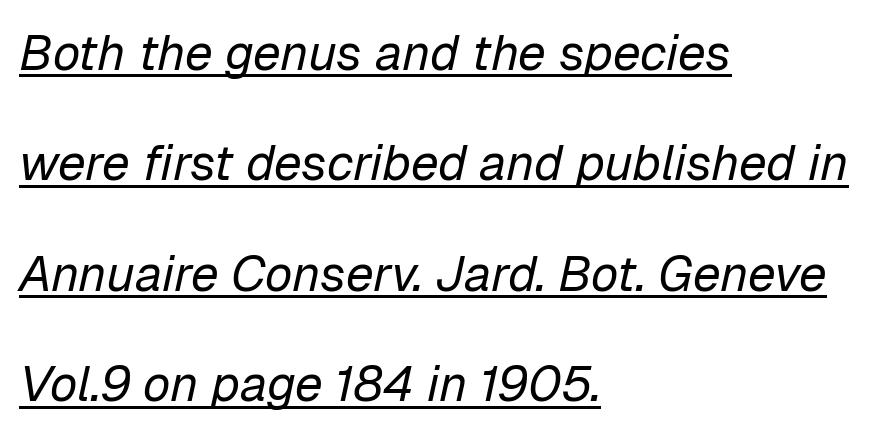
Each letter keeps its own natural width here, so spacing adapts to shape. These lines were composed using italics. Emphasis is given by a line drawn under the lettering. Observe the ordinary spacing: letters are neighbours, not strangers.
